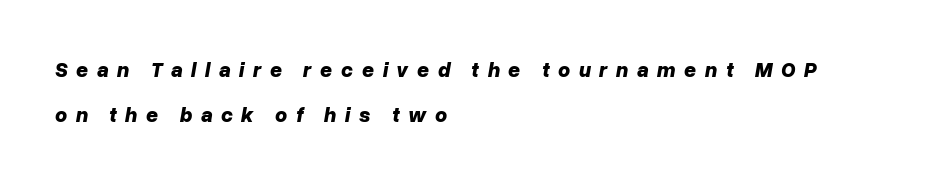
Is the type slanted? Yes — the strokes lean at a clear angle. Is the letter spacing exaggerated? Yes — the characters are pushed far apart. How would I describe the line gaps? Wide and relaxed. Honestly, there is no underline to notice here at all. On the weight axis this lands at bold, roughly 700. Where is the straight margin? On the left.
